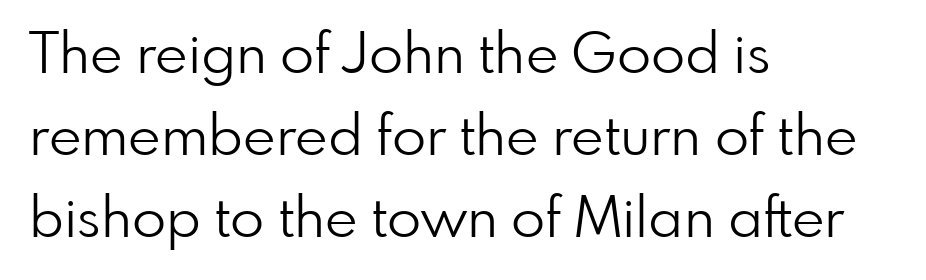
Nope, not italic — everything's standing straight. Line starts are locked; line ends wander. The letterforms sit at book weight or below. Here the designer chose a conventional face with non-uniform glyph widths. The rendering shows plain stroke endings on the letterforms — a sans-serif design. The space beneath each line is pristine and unruled.
